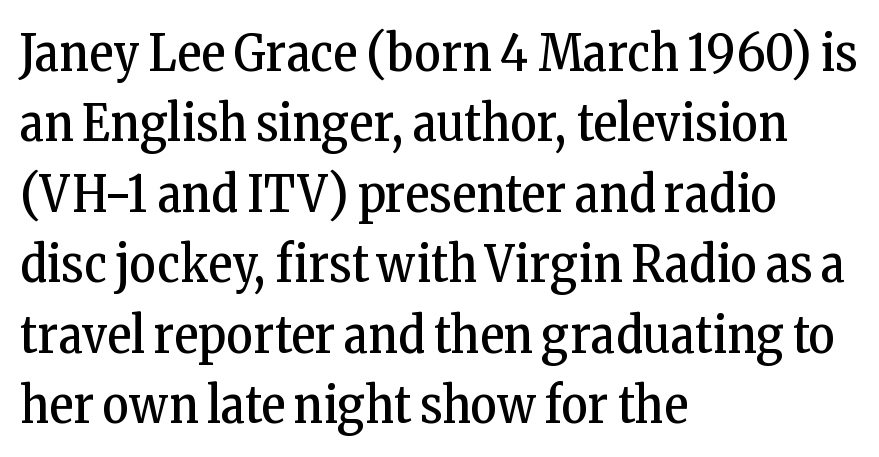
The image shows 51 px regular-weight, condensed serif type, upright; set left-aligned, normal line spacing (1.38x), normal letter spacing, not underlined; low stroke contrast and a medium x-height.
